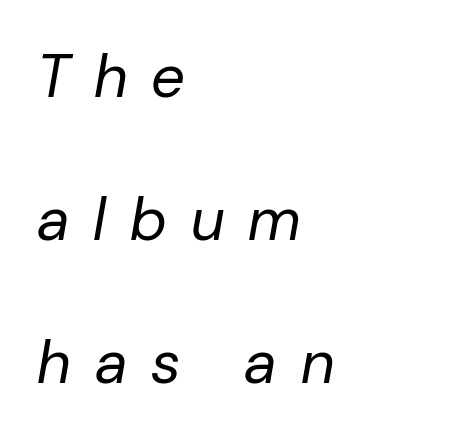
{"italic": "yes", "lean": "right", "slant_degrees": 10, "bold": "no", "weight": "regular", "width": "normal", "stroke_contrast": "low", "x_height": "medium", "monospaced": "no", "underline": "no", "align": "left", "line_spacing": "loose", "line_spacing_ratio": 2.38, "letter_spacing": "wide", "letter_spacing_em": 0.4, "glyph_px": 60}
